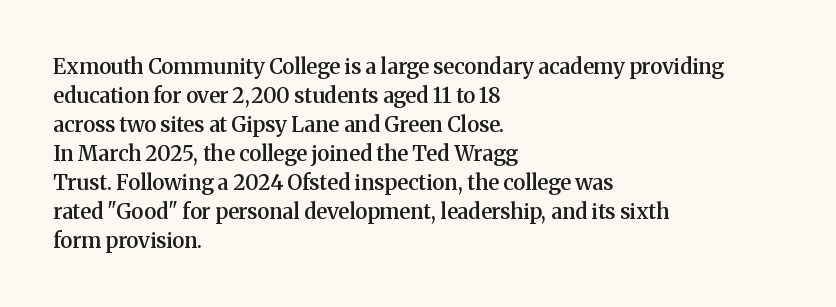
The image shows 21 px text type, upright; set left-aligned, normal line spacing (1.38x), normal letter spacing, not underlined.
